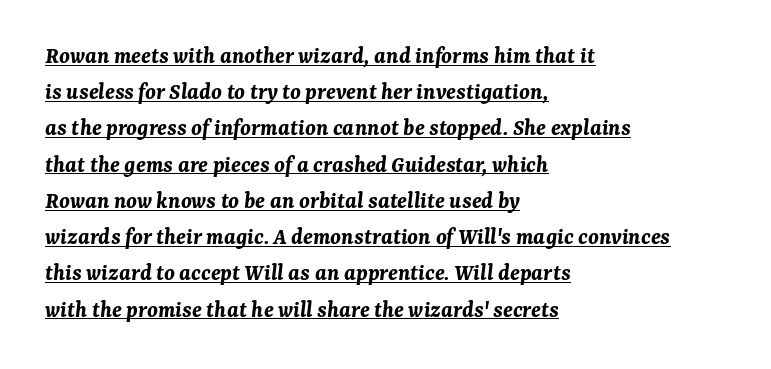
Q: Is the text bold? A: Yes.
Q: Is the text italic (slanted)? A: Yes, it leans right by about 7 degrees.
Q: Is the text underlined? A: Yes.
Q: How is the paragraph aligned? A: Left-aligned.
Q: Is the spacing between letters normal or unusually wide? A: Normal.
Q: Is the spacing between lines tight, normal or loose? A: Normal.
